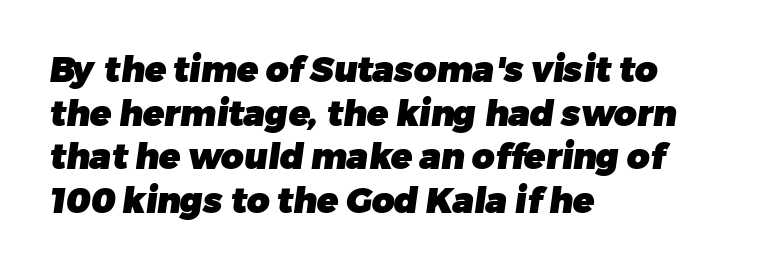
Q: Is the text bold? A: Yes.
Q: Is the typeface a serif or a sans-serif typeface? A: Sans-serif.
Q: Is the text underlined? A: No.
Q: How is the paragraph aligned? A: Left-aligned.
Q: Is the spacing between letters normal or unusually wide? A: Normal.
Q: Is the spacing between lines tight, normal or loose? A: Normal.
Q: Width (condensed, normal, or wide)? A: Normal.
Q: Stroke contrast? A: Low.
Q: x-height? A: Medium.
Q: Monospaced? A: No.
